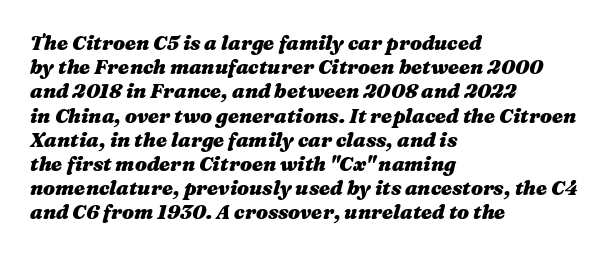
Decoration check: the copy has no underline. How are the letters spaced? Ordinarily, with no added tracking. The passage shown leans; its letterforms are oblique. Notice how thick the strokes are: this is what a full bold looks like. Line beginnings align vertically; line endings do not.
